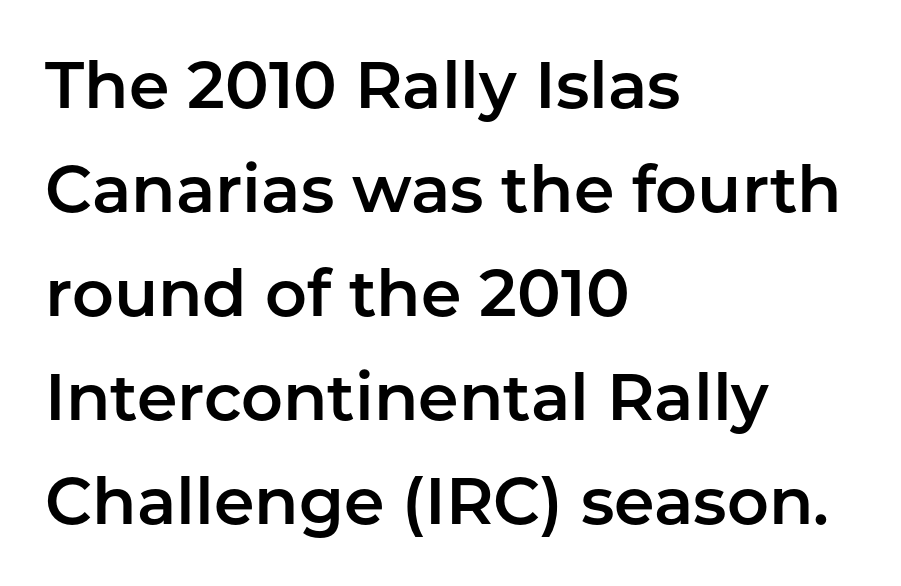
{"serif": "no", "italic": "no", "width": "normal", "stroke_contrast": "low", "x_height": "medium", "monospaced": "no", "underline": "no", "align": "left", "line_spacing": "normal", "line_spacing_ratio": 1.6, "letter_spacing": "normal", "letter_spacing_em": 0.0, "glyph_px": 65}
